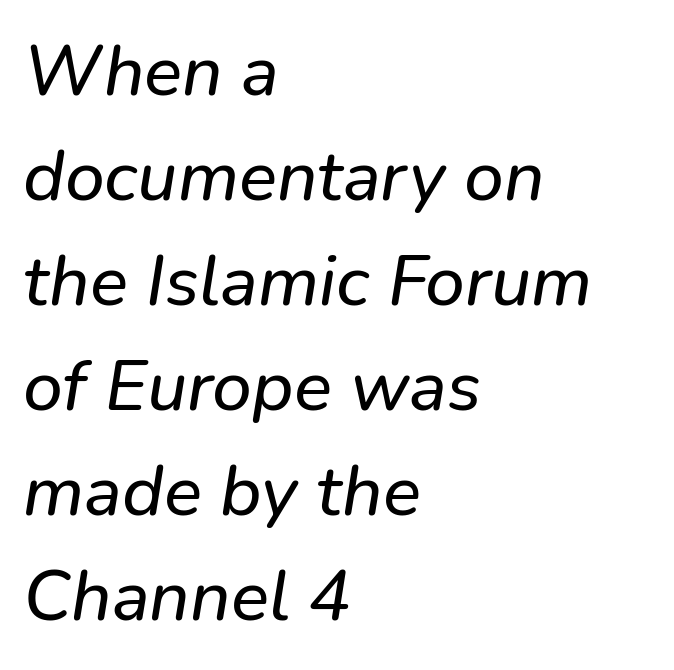
Q: Is the text italic (slanted)? A: Yes, it leans right by about 9 degrees.
Q: Is the text underlined? A: No.
Q: How is the paragraph aligned? A: Left-aligned.
Q: Is the spacing between letters normal or unusually wide? A: Normal.
Q: Is the spacing between lines tight, normal or loose? A: Normal.
Q: Width (condensed, normal, or wide)? A: Normal.
Q: Stroke contrast? A: Low.
Q: x-height? A: Medium.
Q: Monospaced? A: No.
